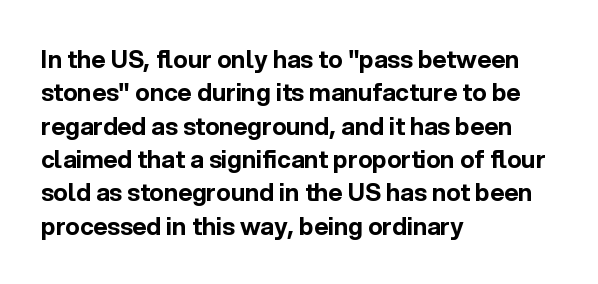
The image shows 24 px bold type, upright; set left-aligned, normal line spacing (1.39x), normal letter spacing, not underlined.
